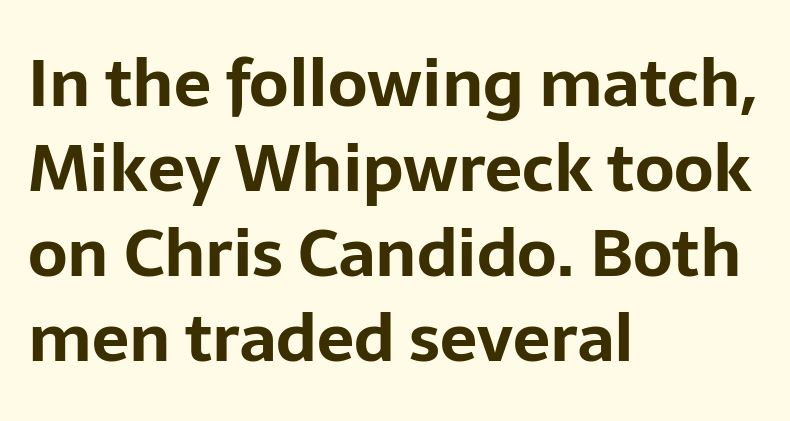
The image shows 66 px bold sans-serif type, upright; set left-aligned, normal line spacing (1.29x), normal letter spacing, not underlined; low stroke contrast and a medium x-height.
